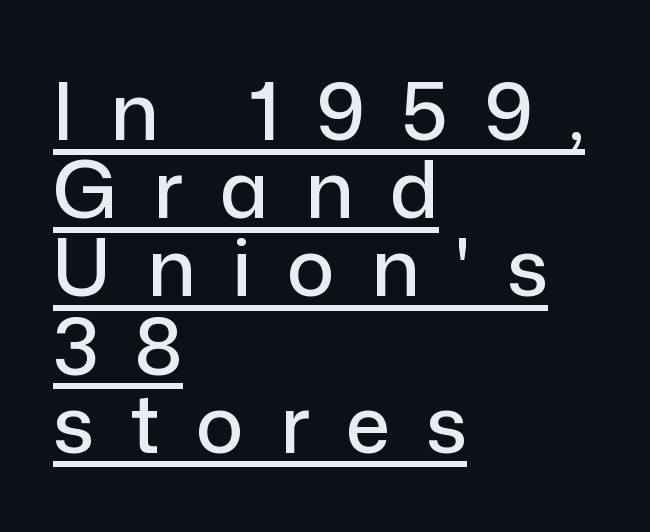
Q: Is the text italic (slanted)? A: No, it is upright.
Q: Is the typeface a serif or a sans-serif typeface? A: Sans-serif.
Q: Is the text underlined? A: Yes.
Q: How is the paragraph aligned? A: Left-aligned.
Q: Is the spacing between letters normal or unusually wide? A: Unusually wide.
Q: Is the spacing between lines tight, normal or loose? A: Tight.
Q: Width (condensed, normal, or wide)? A: Normal.
Q: Stroke contrast? A: Low.
Q: x-height? A: Medium.
Q: Monospaced? A: No.
